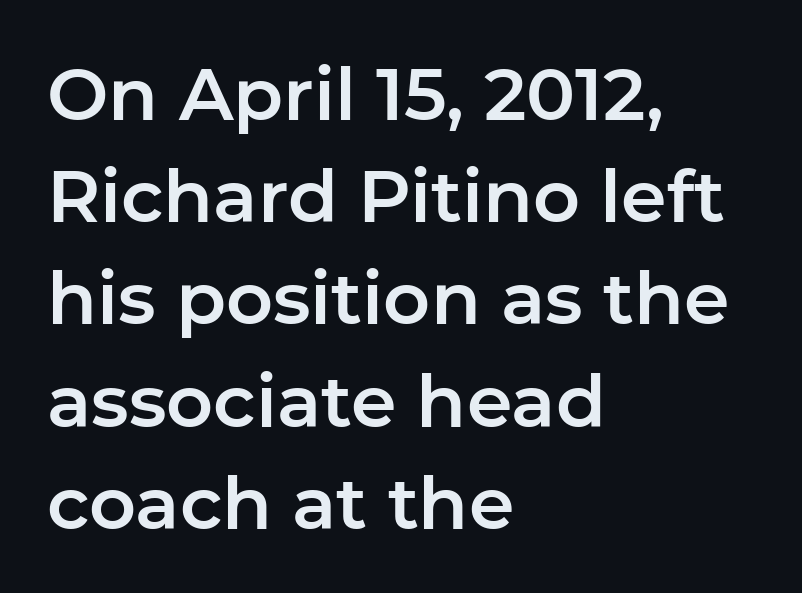
Q: Is the text italic (slanted)? A: No, it is upright.
Q: Is the typeface a serif or a sans-serif typeface? A: Sans-serif.
Q: Is the text underlined? A: No.
Q: How is the paragraph aligned? A: Left-aligned.
Q: Is the spacing between letters normal or unusually wide? A: Normal.
Q: Is the spacing between lines tight, normal or loose? A: Normal.
Q: Width (condensed, normal, or wide)? A: Normal.
Q: Stroke contrast? A: Low.
Q: x-height? A: Medium.
Q: Monospaced? A: No.
